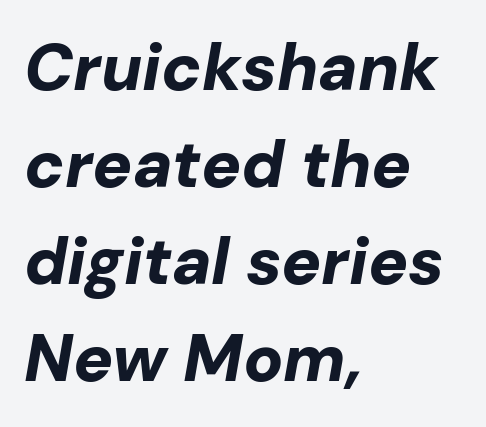
Q: Is the text bold? A: Yes.
Q: Is the text italic (slanted)? A: Yes, it leans right by about 10 degrees.
Q: Is the text underlined? A: No.
Q: How is the paragraph aligned? A: Left-aligned.
Q: Is the spacing between letters normal or unusually wide? A: Normal.
Q: Is the spacing between lines tight, normal or loose? A: Normal.
Q: Width (condensed, normal, or wide)? A: Normal.
Q: Stroke contrast? A: Low.
Q: x-height? A: Medium.
Q: Monospaced? A: No.
